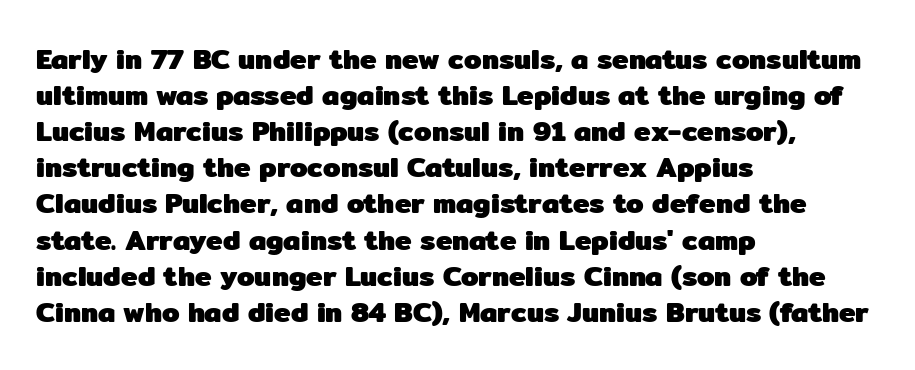
Layout note: lines flush left. Every stem runs plumb, perpendicular to the baseline. The passage shown is typeset with a sans-serif family. Each letter keeps its own natural width here, so spacing adapts to shape.
